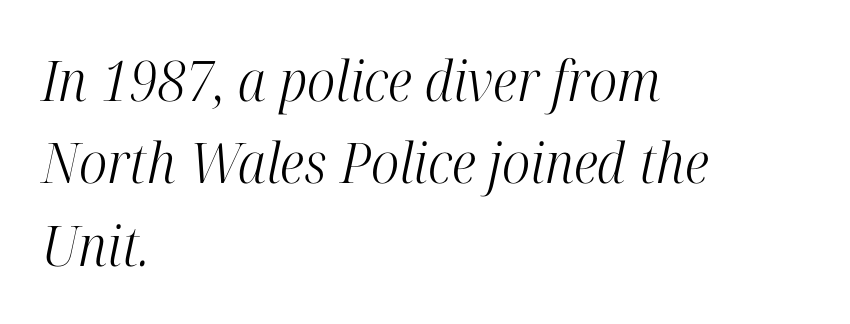
{"serif": "yes", "italic": "yes", "lean": "right", "slant_degrees": 12, "bold": "no", "weight": "light", "width": "condensed", "stroke_contrast": "high", "x_height": "medium", "monospaced": "no", "underline": "no", "align": "left", "line_spacing": "normal", "line_spacing_ratio": 1.47, "letter_spacing": "normal", "letter_spacing_em": 0.0, "glyph_px": 56}
